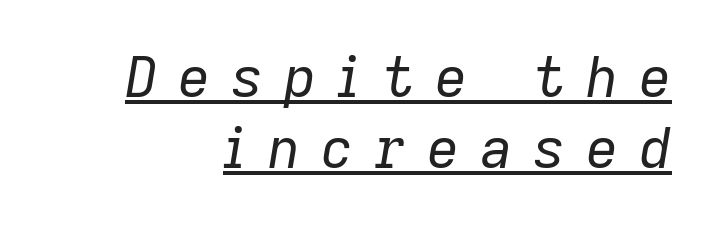
The image shows 56 px regular-weight type, italic (leaning right); set normal line spacing (1.27x), unusually wide letter spacing (+0.37 em), underlined; low stroke contrast and a medium x-height.
